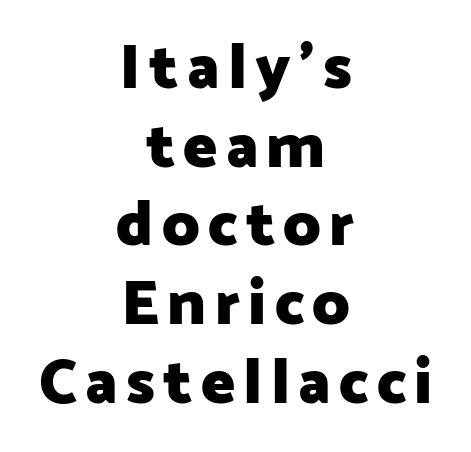
The image shows 64 px heavy sans-serif type, upright; set centered, line spacing 1.23x, not underlined; low stroke contrast and a medium x-height.
